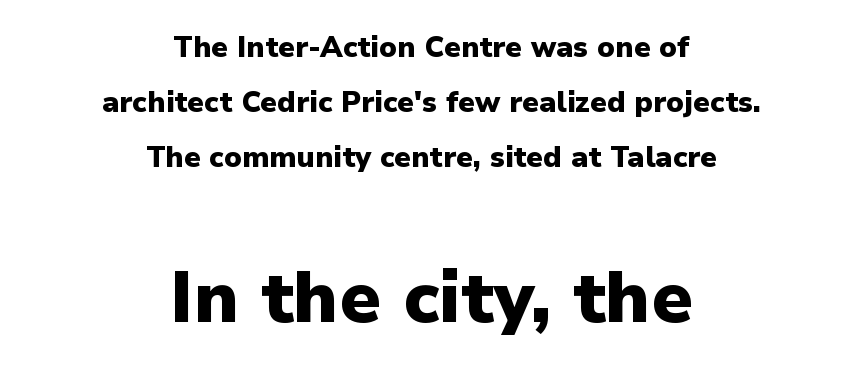
Q: Is the text bold? A: Yes.
Q: Is the text italic (slanted)? A: No, it is upright.
Q: Is the typeface a serif or a sans-serif typeface? A: Sans-serif.
Q: Is the text underlined? A: No.
Q: How is the paragraph aligned? A: Centered.
Q: Is the spacing between letters normal or unusually wide? A: Normal.
Q: Which block of text is set in a larger size, the first (top) or the second (bottom)? A: The second (bottom) one.
Q: Width (condensed, normal, or wide)? A: Normal.
Q: Stroke contrast? A: Low.
Q: x-height? A: Medium.
Q: Monospaced? A: No.
